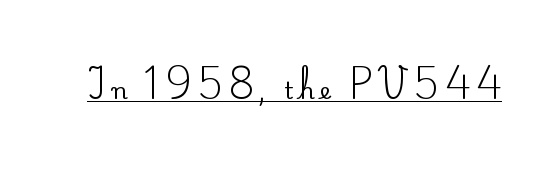
{"italic": "no", "underline": "yes", "letter_spacing": "wide", "letter_spacing_em": 0.24, "glyph_px": 23}
